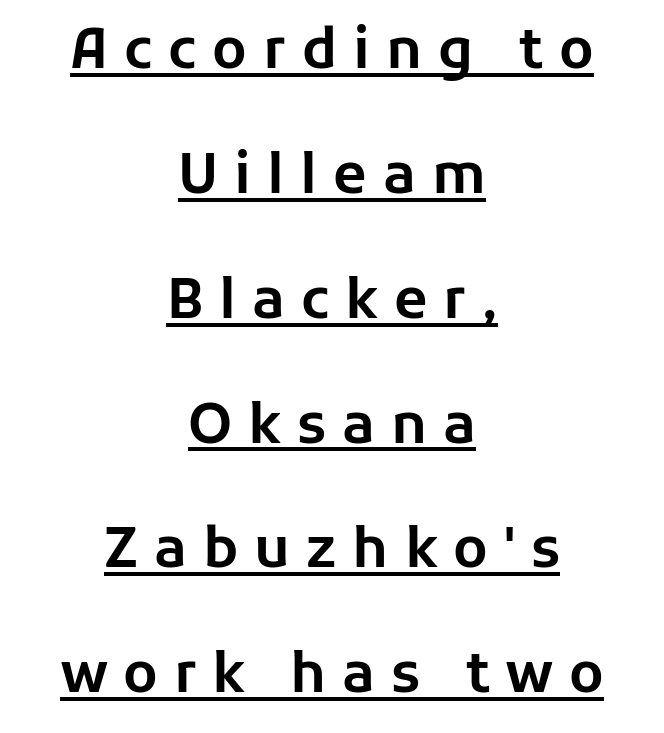
The letters stand upright; this is a roman face. Reading down the block, each line starts at a different indent, mirrored at its end. Caption: expanded tracking, letters set apart. Vertical spacing — loose. Typographically, this falls in the sans-serif category. A continuous stroke trails under the words, as in a hyperlink.
